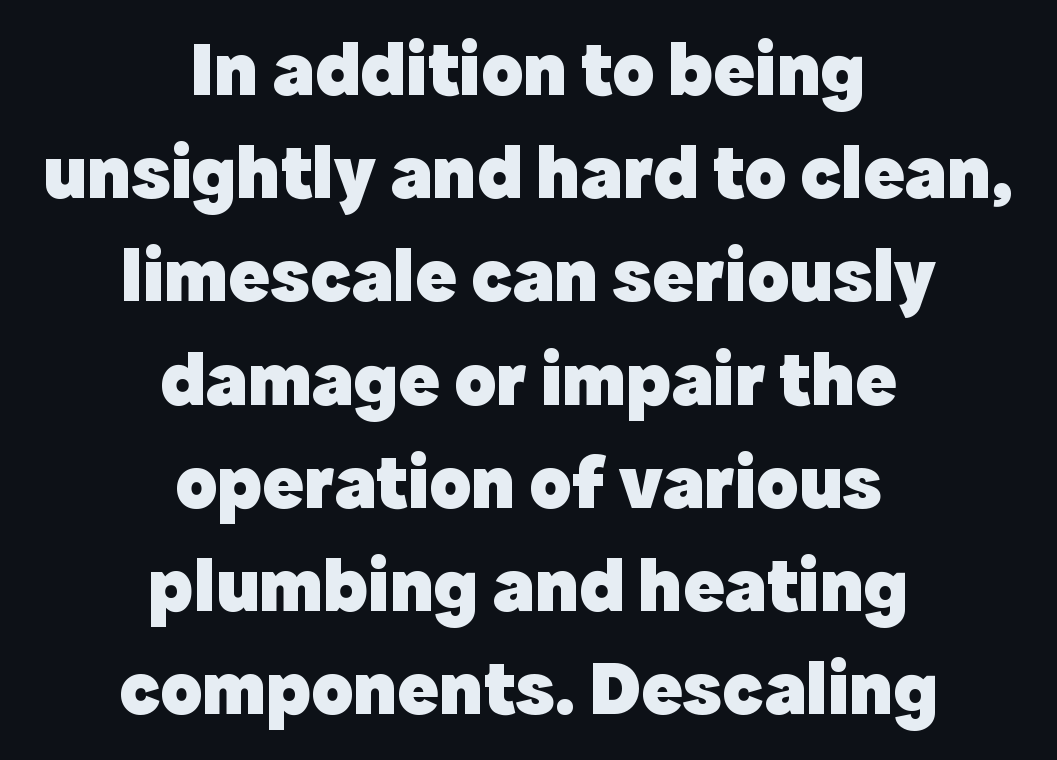
{"serif": "no", "italic": "no", "bold": "yes", "weight": "heavy", "width": "normal", "x_height": "medium", "monospaced": "no", "underline": "no", "align": "center", "line_spacing": "normal", "line_spacing_ratio": 1.34, "letter_spacing": "normal", "letter_spacing_em": 0.0, "glyph_px": 77}
